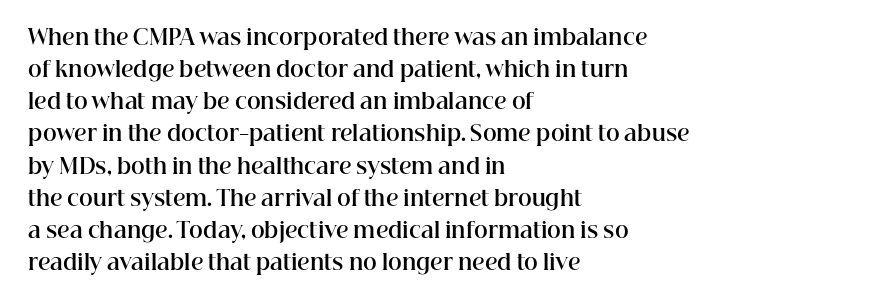
The image shows 21 px bold type, upright; set left-aligned, normal line spacing (1.53x), normal letter spacing, not underlined.
